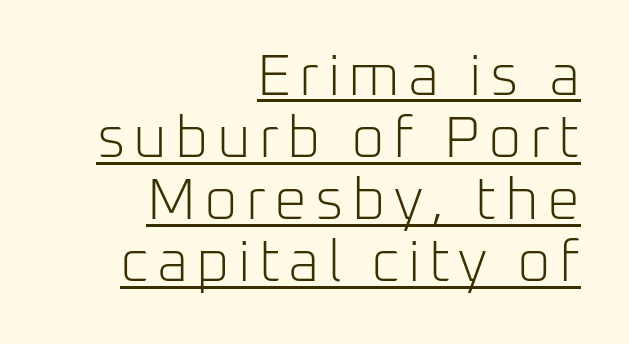
The image shows 58 px light sans-serif type, upright; set right-aligned, tight line spacing (1.07x), underlined; low stroke contrast and a medium x-height.
